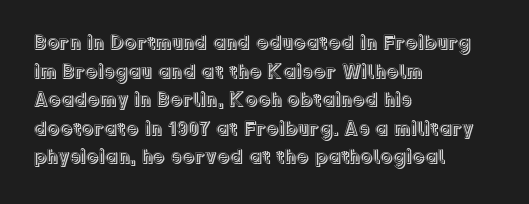
Every character sits straight up, as roman type does. The glyphs are unaccompanied by any horizontal stroke below them. Normally led — the rows are evenly, conventionally spaced. If you drew a ruler down the left edge, every line would touch it. The type is set solid horizontally, with unmodified tracking.
